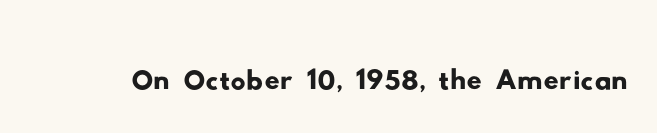
The face used here is proportionally spaced, like ordinary book or web type. The type family on display is of the sans-serif kind. The letters sit at their default tracking, neither squeezed nor spread. Check under the words: just untouched page.
